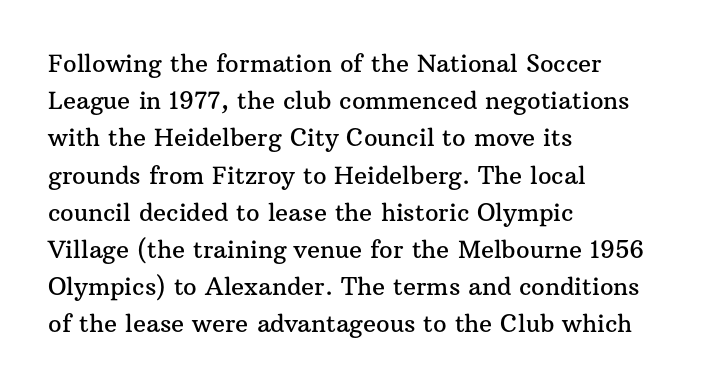
Interline gaps are of average width in this sample. The letters stand upright; this is a roman face. The face used here is rendered with its standard letterfit. Leftover space on each line is placed entirely after the last word. Beneath every word, the page is bare.
